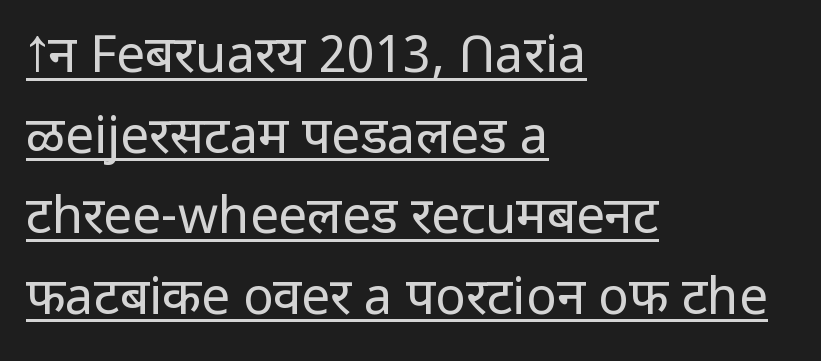
{"serif": "no", "italic": "no", "bold": "no", "weight": "regular", "width": "normal", "stroke_contrast": "low", "x_height": "medium", "monospaced": "no", "underline": "yes", "align": "left", "line_spacing": "normal", "line_spacing_ratio": 1.58, "letter_spacing": "normal", "letter_spacing_em": 0.0, "glyph_px": 51}
